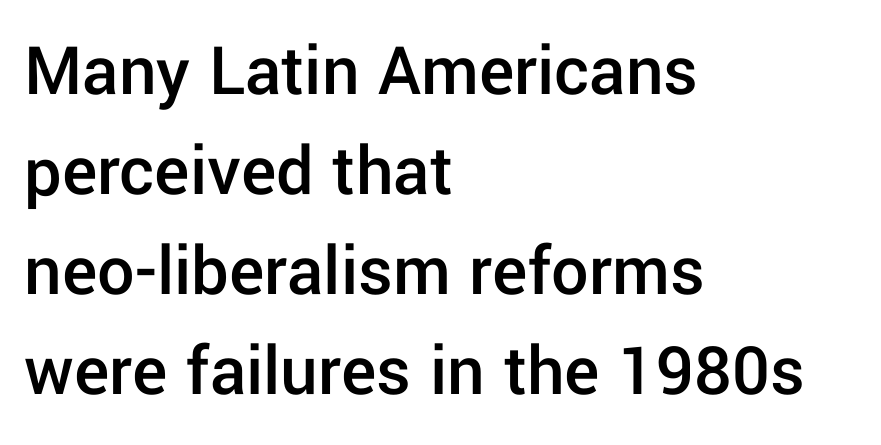
In terms of leading, this rendering sits right in the middle. The strokes are fattened partway — semibold, not bold. Short and long lines alike share a common starting point at left. Does the type have serifs? No, each stem ends abruptly. The tracking reads as untouched default to a designer's eye. Here the designer chose a conventional face with non-uniform glyph widths.
